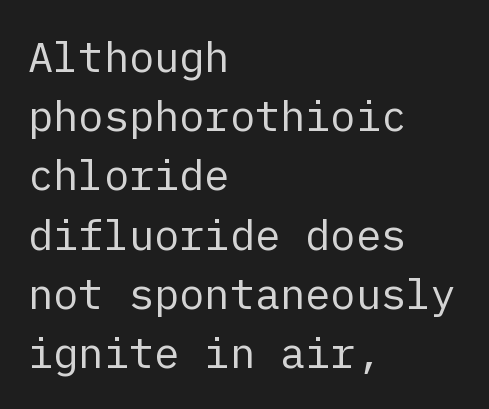
Caption: standard tracking, unaltered. Summary of vertical rhythm: regular, with standard interline spacing. Examine the stroke ends and you'll find no serifs. Only glyphs here, with clear space below each row. Is the stroke heavy? The answer is a plain regular-or-lighter.
